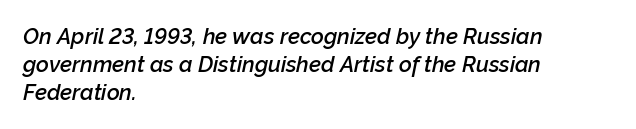
Q: Is the text bold? A: Semi-bold.
Q: Is the text italic (slanted)? A: Yes, it leans right by about 12 degrees.
Q: Is the text underlined? A: No.
Q: How is the paragraph aligned? A: Left-aligned.
Q: Is the spacing between letters normal or unusually wide? A: Normal.
Q: Is the spacing between lines tight, normal or loose? A: Normal.
